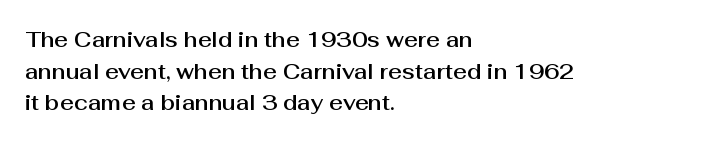
Has an underline been added? It has not. Do the letters lean? They stand straight. Notice how descenders clear the ascenders below comfortably — that's standard leading. The line texture is even and compact thanks to regular tracking.
